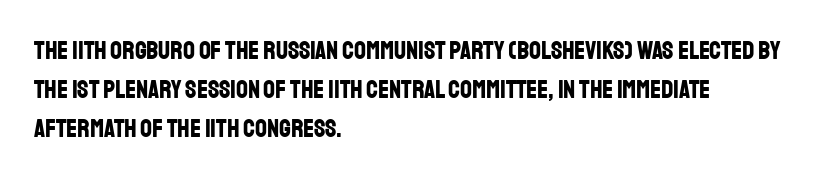
Successive baselines arrive at the customary interval. Nope, not italic — everything's standing straight. Stroke thickness is high; the sample reads as a true bold. Line starts are locked; line ends wander. Clear beneath every line of the passage. The line texture is even and compact thanks to regular tracking.
